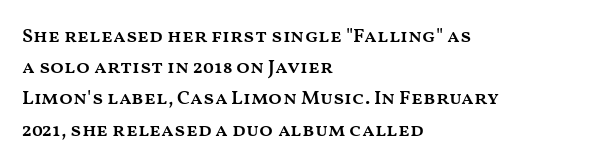
The image shows 20 px text type, upright; set left-aligned, normal line spacing (1.56x), normal letter spacing, not underlined.
